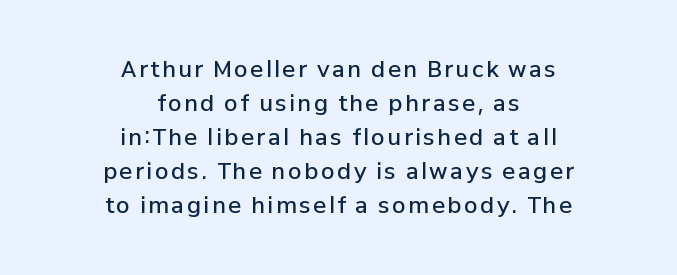
{"italic": "no", "bold": "semi", "underline": "no", "align": "center", "line_spacing": "normal", "line_spacing_ratio": 1.55, "glyph_px": 22}
